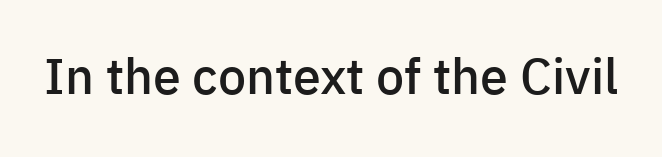
{"serif": "no", "italic": "no", "bold": "semi", "weight": "semibold", "width": "normal", "stroke_contrast": "low", "x_height": "medium", "monospaced": "no", "underline": "no", "letter_spacing": "normal", "letter_spacing_em": 0.0, "glyph_px": 50}
